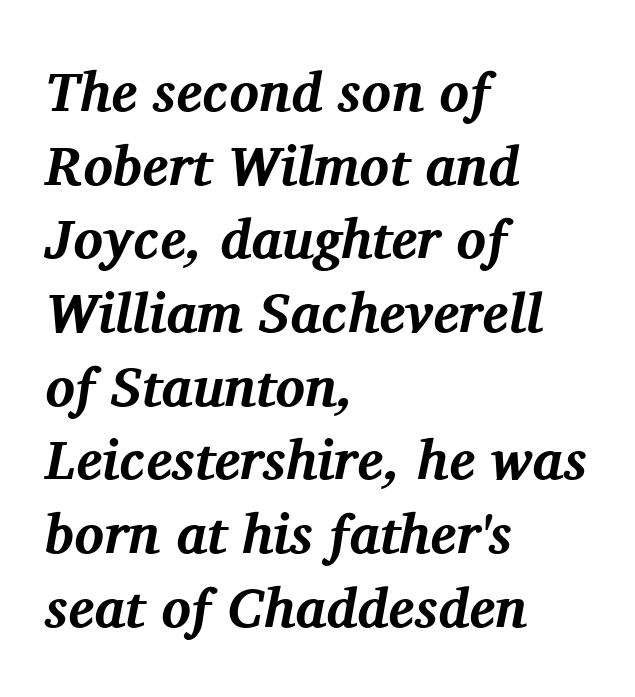
Q: Is the text bold? A: Yes.
Q: Is the text italic (slanted)? A: Yes, it leans right by about 11 degrees.
Q: Is the typeface a serif or a sans-serif typeface? A: Serif.
Q: Is the text underlined? A: No.
Q: How is the paragraph aligned? A: Left-aligned.
Q: Is the spacing between letters normal or unusually wide? A: Normal.
Q: Is the spacing between lines tight, normal or loose? A: Normal.
Q: Width (condensed, normal, or wide)? A: Normal.
Q: Stroke contrast? A: Medium.
Q: x-height? A: Medium.
Q: Monospaced? A: No.
